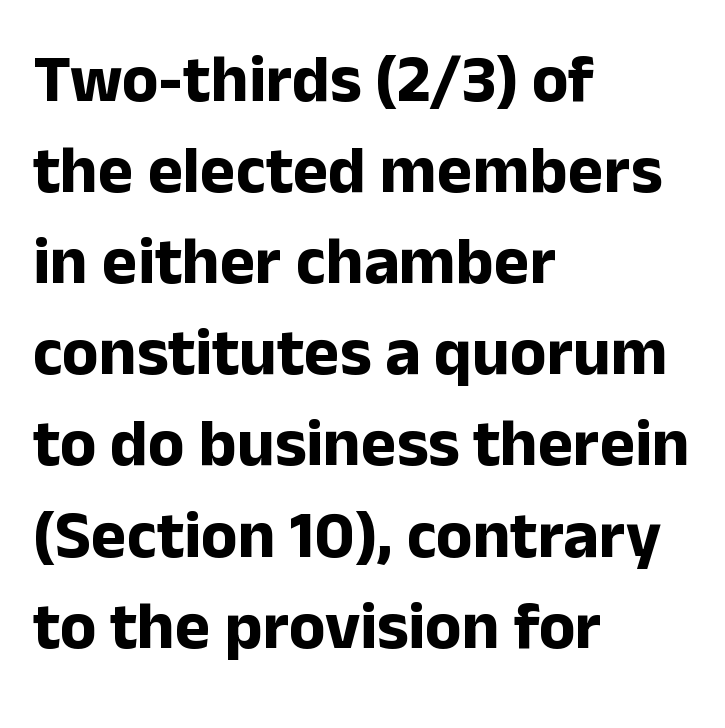
{"serif": "no", "italic": "no", "bold": "yes", "weight": "bold", "width": "normal", "stroke_contrast": "low", "x_height": "medium", "monospaced": "no", "underline": "no", "align": "left", "line_spacing": "normal", "line_spacing_ratio": 1.36, "letter_spacing": "normal", "letter_spacing_em": 0.0, "glyph_px": 67}
